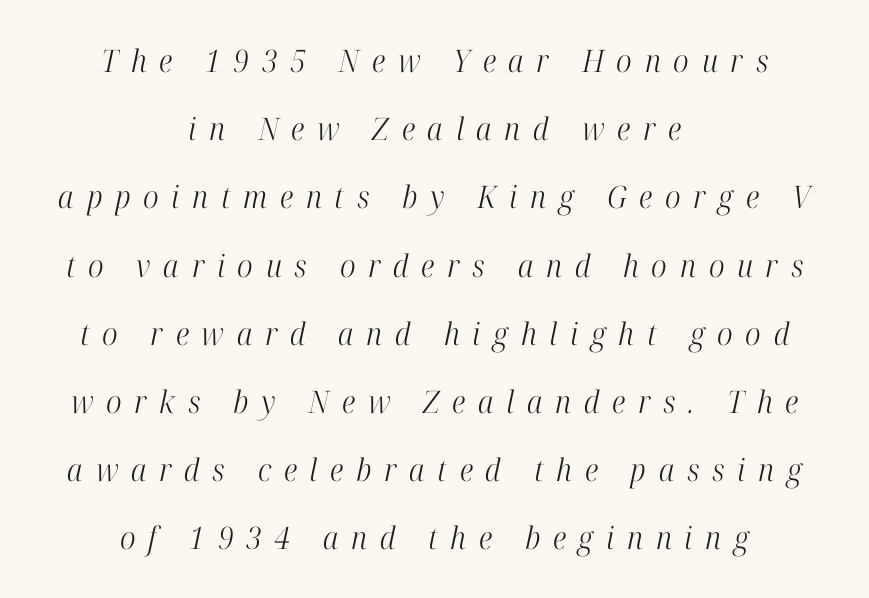
Q: Is the text bold? A: No.
Q: Is the text italic (slanted)? A: Yes, it leans right by about 12 degrees.
Q: Is the typeface a serif or a sans-serif typeface? A: Serif.
Q: Is the text underlined? A: No.
Q: How is the paragraph aligned? A: Centered.
Q: Is the spacing between letters normal or unusually wide? A: Unusually wide.
Q: Is the spacing between lines tight, normal or loose? A: Loose.
Q: Width (condensed, normal, or wide)? A: Condensed.
Q: Stroke contrast? A: High.
Q: x-height? A: Medium.
Q: Monospaced? A: No.
